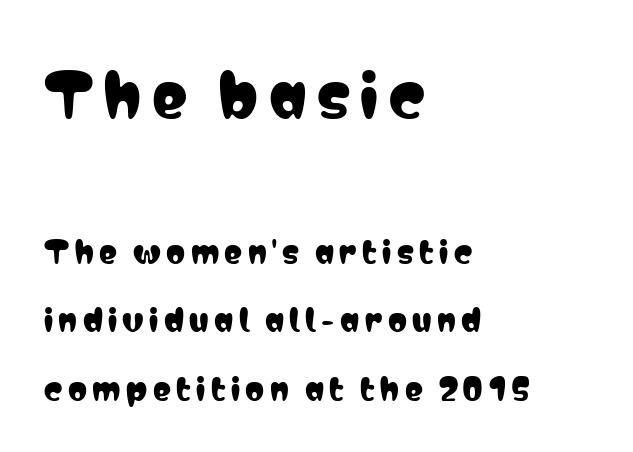
The image shows 59 px condensed sans-serif type, upright; set left-aligned, loose line spacing (2.28x), not underlined; the first (top) block is 1.97x larger; low stroke contrast and a medium x-height.
